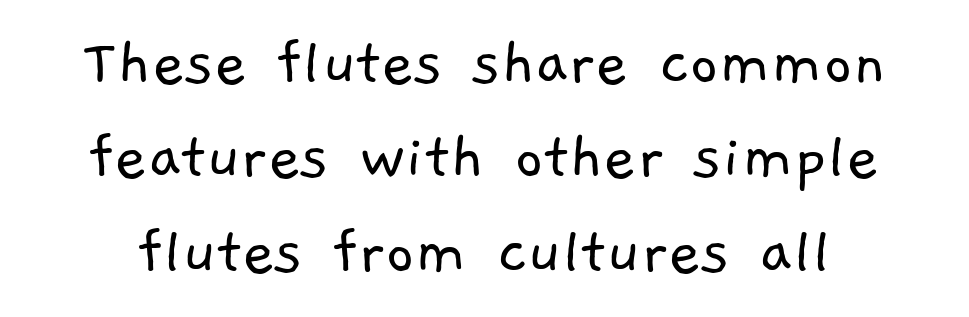
The image shows 71 px light sans-serif type; set normal line spacing (1.33x), normal letter spacing, not underlined; low stroke contrast and a medium x-height.
